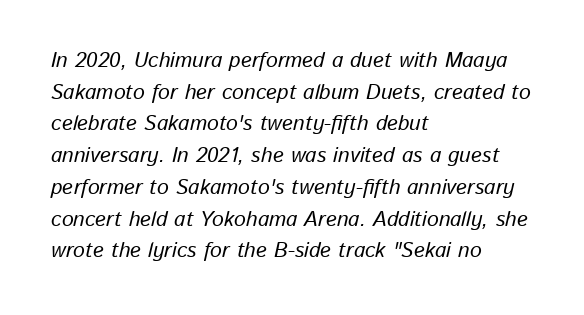
The image shows 21 px text type, italic (leaning right); set left-aligned, normal line spacing (1.51x), normal letter spacing, not underlined.
